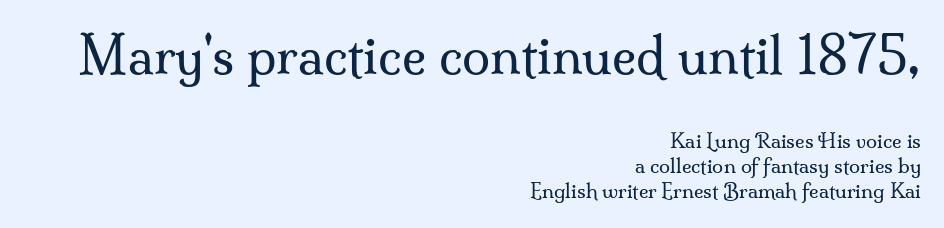
The letters stand upright; this is a roman face. Which of the two is more prominent by size? The first, at the top. Each line ends at the same right margin while the left side varies. Weight: not bold — regular or lighter. Each letter's strokes conclude with small projecting serifs. What's the leading like? Ordinary, nothing unusual.
